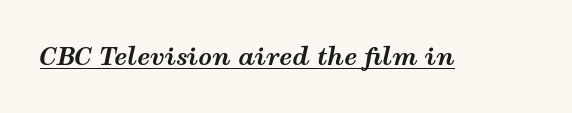
{"italic": "yes", "lean": "right", "slant_degrees": 12, "bold": "yes", "underline": "yes", "letter_spacing": "normal", "letter_spacing_em": 0.0, "glyph_px": 24}
